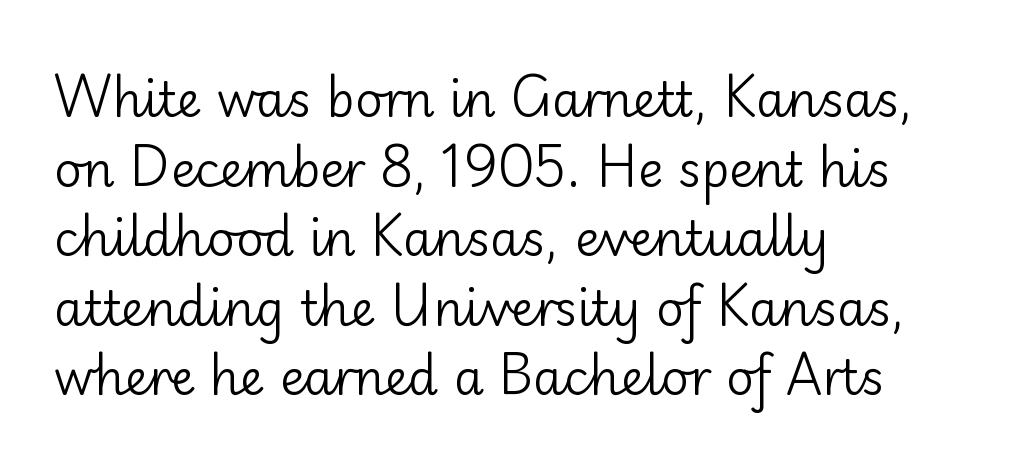
{"serif": "no", "italic": "no", "bold": "no", "weight": "regular", "width": "normal", "stroke_contrast": "low", "x_height": "small", "monospaced": "no", "underline": "no", "align": "left", "line_spacing": "normal", "line_spacing_ratio": 1.45, "letter_spacing": "normal", "letter_spacing_em": 0.0, "glyph_px": 48}
